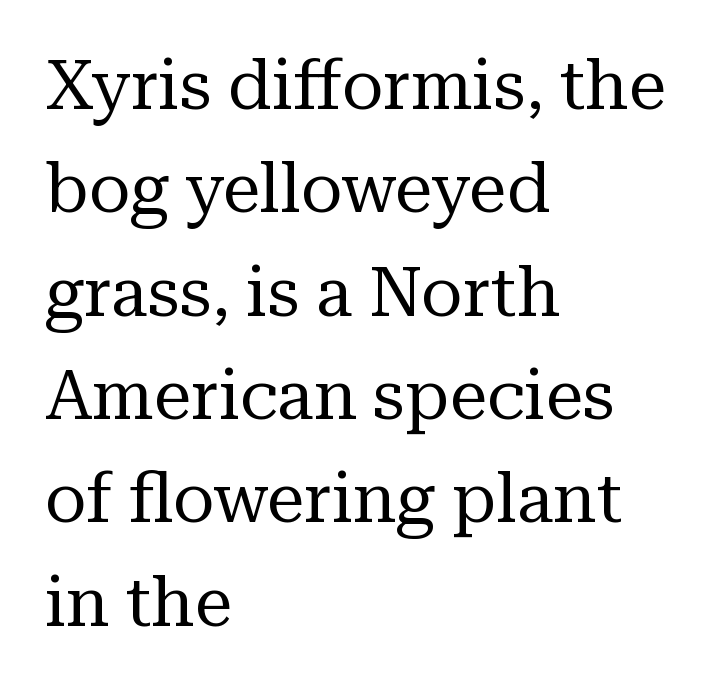
{"serif": "yes", "italic": "no", "bold": "no", "weight": "regular", "width": "normal", "stroke_contrast": "medium", "x_height": "medium", "monospaced": "no", "underline": "no", "align": "left", "line_spacing": "normal", "line_spacing_ratio": 1.52, "letter_spacing": "normal", "letter_spacing_em": 0.0, "glyph_px": 68}
